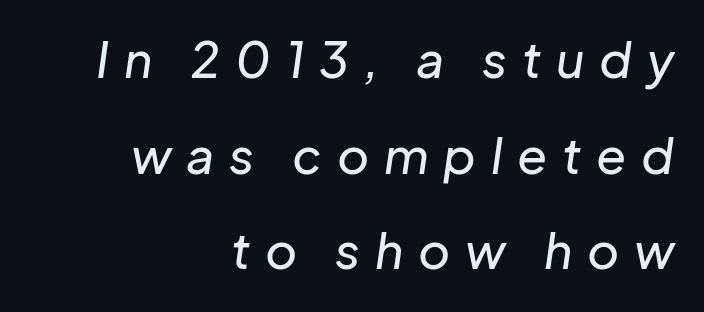
Q: Is the text italic (slanted)? A: Yes, it leans right by about 8 degrees.
Q: Is the text underlined? A: No.
Q: How is the paragraph aligned? A: Right-aligned.
Q: Is the spacing between letters normal or unusually wide? A: Unusually wide.
Q: Is the spacing between lines tight, normal or loose? A: Loose.
Q: Width (condensed, normal, or wide)? A: Normal.
Q: Stroke contrast? A: Low.
Q: x-height? A: Medium.
Q: Monospaced? A: No.
